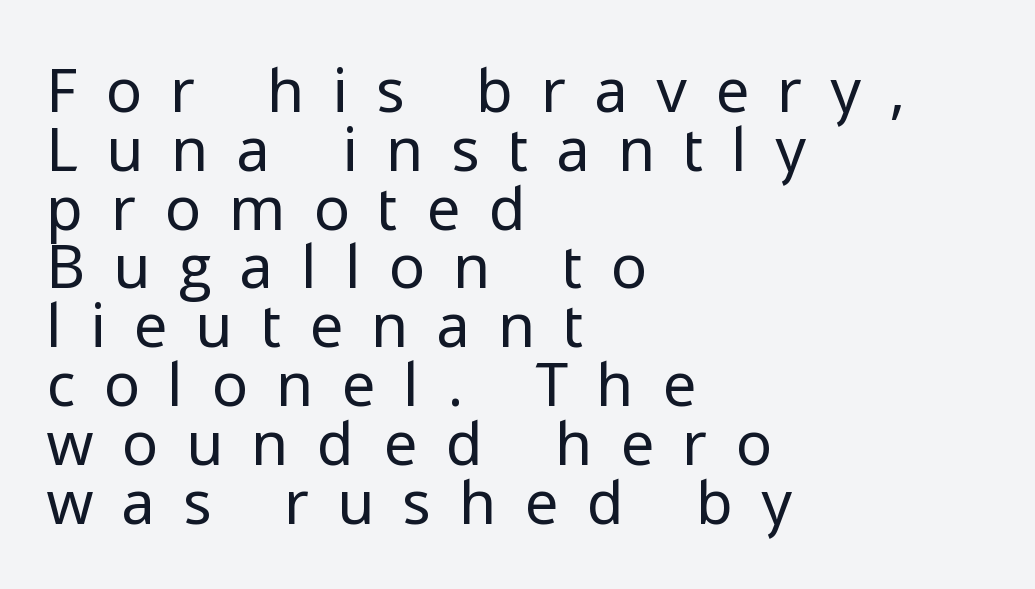
{"serif": "no", "italic": "no", "bold": "no", "weight": "regular", "width": "normal", "stroke_contrast": "low", "x_height": "medium", "monospaced": "no", "underline": "no", "align": "left", "line_spacing": "tight", "line_spacing_ratio": 0.98, "letter_spacing": "wide", "letter_spacing_em": 0.49, "glyph_px": 60}
